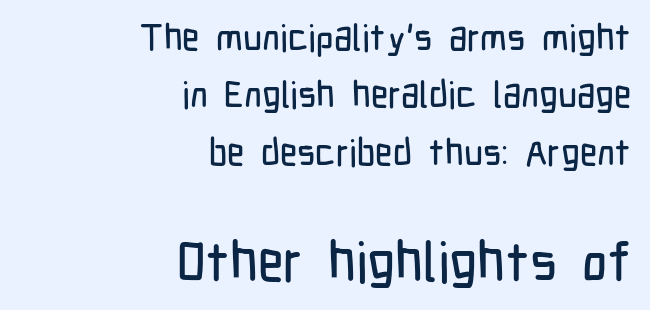
Q: Is the text italic (slanted)? A: No, it is upright.
Q: Is the typeface a serif or a sans-serif typeface? A: Sans-serif.
Q: Is the text underlined? A: No.
Q: How is the paragraph aligned? A: Right-aligned.
Q: Is the spacing between letters normal or unusually wide? A: Normal.
Q: Is the spacing between lines tight, normal or loose? A: Normal.
Q: Which block of text is set in a larger size, the first (top) or the second (bottom)? A: The second (bottom) one.
Q: Width (condensed, normal, or wide)? A: Condensed.
Q: Stroke contrast? A: Low.
Q: x-height? A: Medium.
Q: Monospaced? A: No.
